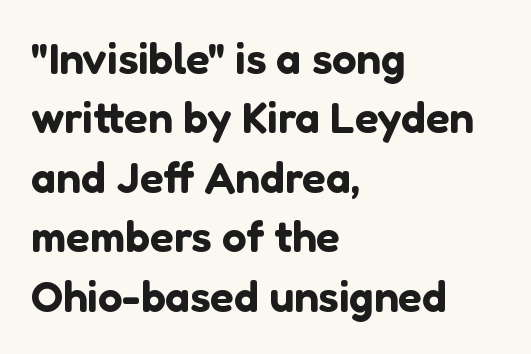
{"serif": "no", "italic": "no", "width": "normal", "stroke_contrast": "low", "x_height": "medium", "monospaced": "no", "underline": "no", "align": "left", "line_spacing": "normal", "line_spacing_ratio": 1.35, "letter_spacing": "normal", "letter_spacing_em": 0.0, "glyph_px": 44}
